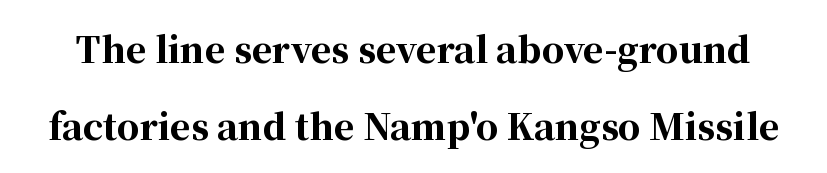
Q: Is the text bold? A: Yes.
Q: Is the text italic (slanted)? A: No, it is upright.
Q: Is the typeface a serif or a sans-serif typeface? A: Serif.
Q: Is the text underlined? A: No.
Q: Is the spacing between letters normal or unusually wide? A: Normal.
Q: Is the spacing between lines tight, normal or loose? A: Loose.
Q: Width (condensed, normal, or wide)? A: Normal.
Q: Stroke contrast? A: High.
Q: x-height? A: Medium.
Q: Monospaced? A: No.
